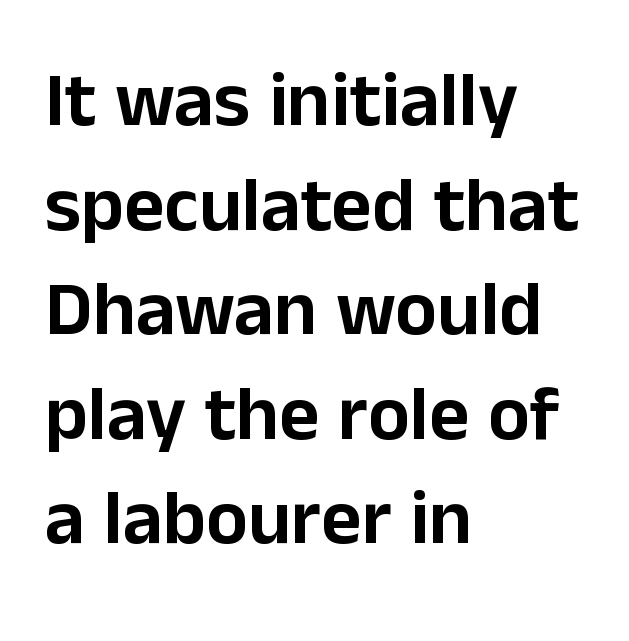
The font's upright variant was chosen for this text. Only glyphs here, with clear space below each row. A typesetter would call this proportional, since set widths differ per character. The lines in this sample share a left origin and differ only in where they stop. The text was rendered using a sans face with plain stroke endings. The passage shown has conventional tracking throughout.
